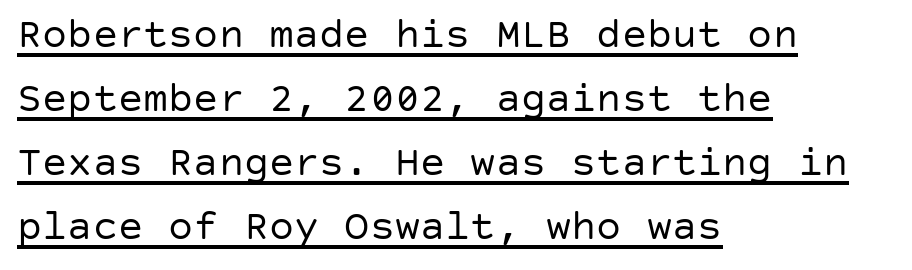
The image shows 42 px regular-weight sans-serif type, upright; set left-aligned, normal line spacing (1.52x), normal letter spacing, underlined; low stroke contrast and a large x-height.
